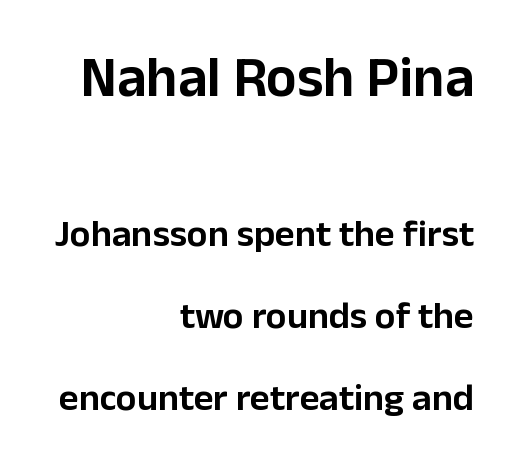
{"serif": "no", "italic": "no", "width": "normal", "stroke_contrast": "low", "x_height": "medium", "monospaced": "no", "underline": "no", "align": "right", "line_spacing": "loose", "line_spacing_ratio": 2.16, "letter_spacing": "normal", "letter_spacing_em": 0.0, "larger_block": "first", "size_ratio": 1.5, "glyph_px": 57}
